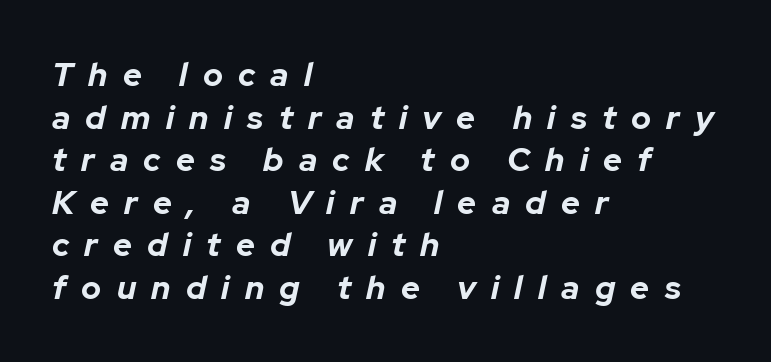
The image shows 33 px bold type, italic (leaning right); set left-aligned, normal line spacing (1.29x), unusually wide letter spacing (+0.46 em), not underlined; low stroke contrast and a medium x-height.
